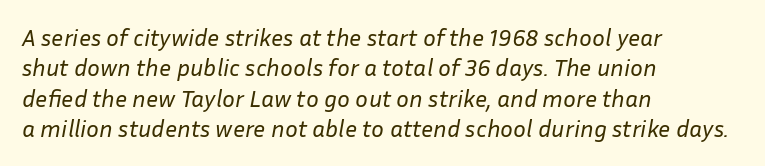
The image shows 24 px text type, italic (leaning right); set left-aligned, normal line spacing (1.27x), normal letter spacing, not underlined.
